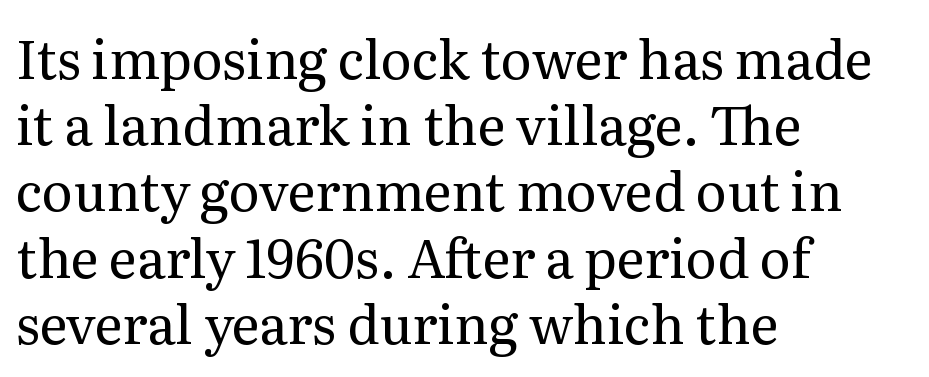
The image shows 53 px regular-weight serif type, upright; set left-aligned, normal line spacing (1.25x), normal letter spacing, not underlined; medium stroke contrast and a medium x-height.
